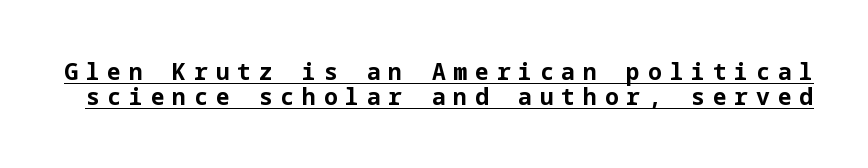
Reading down the column, the eye jumps only a short way to each next line. Nope, not italic — everything's standing straight. Each glyph is drawn with heavy, bold strokes. The typesetter has applied underlining to the passage shown. The horizontal fit of the characters is loose and conspicuously gappy.
